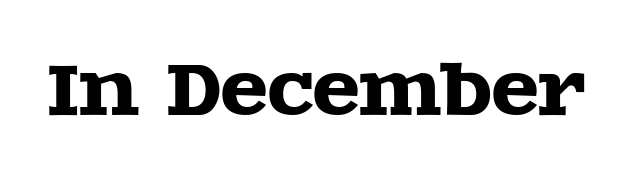
{"serif": "yes", "italic": "no", "width": "wide", "x_height": "large", "monospaced": "no", "underline": "no", "letter_spacing": "normal", "letter_spacing_em": 0.0, "glyph_px": 69}
